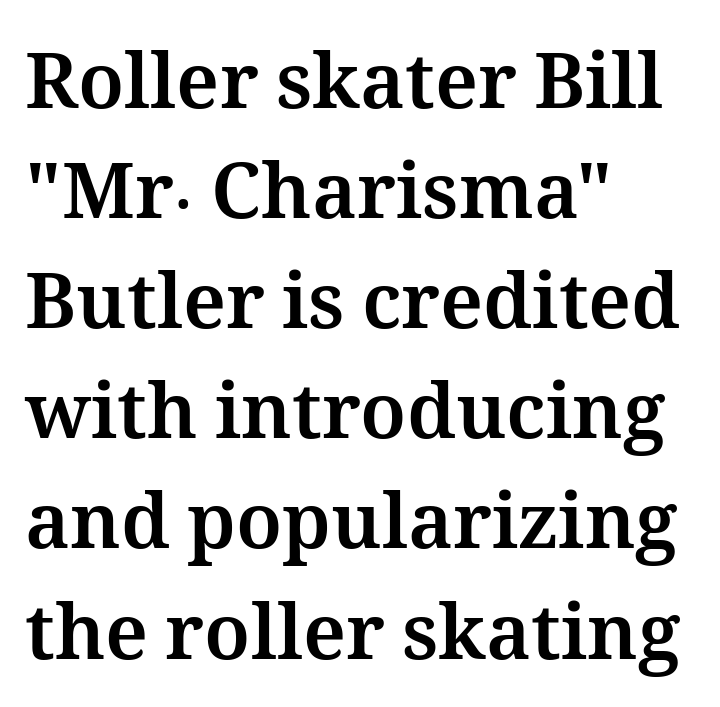
In terms of leading, this rendering sits right in the middle. This sample is left-justified, so line endings fall wherever the words run out. Set as a true bold cut, around the 700 mark. A typesetter would call this proportional, since set widths differ per character. The gap between lines stays unmarked. This sample uses plain, unmodified letter spacing.
